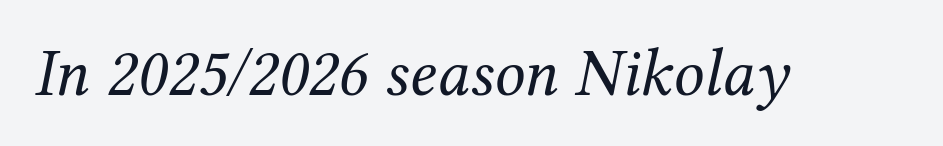
Is this a sans? No — the strokes have serifs. No letter is thick-stroked: the sample isn't bold. Is this a fixed-width face? No — the glyphs have proportional, varying widths. The horizontal fit of the characters is conventional and even. The axis of the letterforms is tilted away from vertical. Anything drawn beneath the words? Only blank space.
